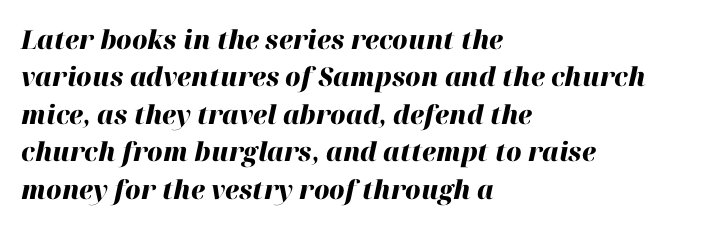
The image shows 26 px bold type, italic (leaning right); set left-aligned, normal line spacing (1.44x), normal letter spacing, not underlined.
